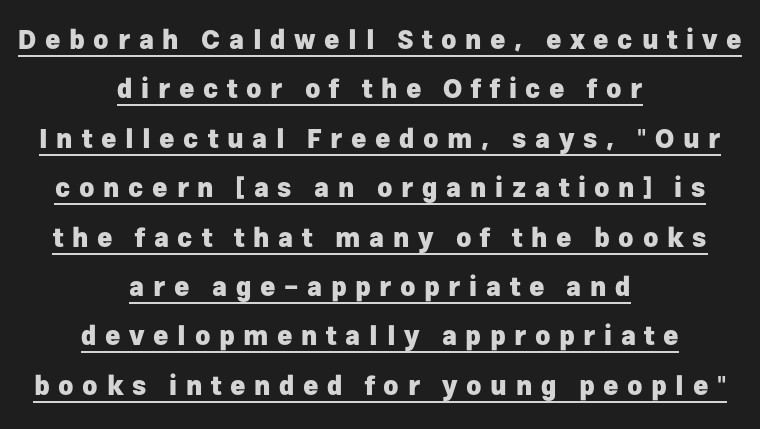
{"italic": "no", "bold": "yes", "underline": "yes", "align": "center", "line_spacing": "loose", "line_spacing_ratio": 1.9, "letter_spacing": "wide", "letter_spacing_em": 0.33, "glyph_px": 26}
